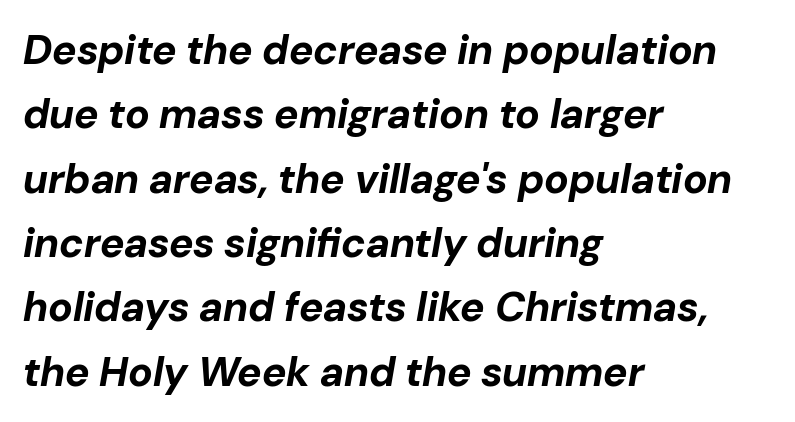
{"italic": "yes", "lean": "right", "slant_degrees": 10, "bold": "yes", "weight": "bold", "width": "normal", "stroke_contrast": "low", "x_height": "medium", "monospaced": "no", "underline": "no", "align": "left", "line_spacing": "normal", "line_spacing_ratio": 1.57, "letter_spacing": "normal", "letter_spacing_em": 0.0, "glyph_px": 41}
